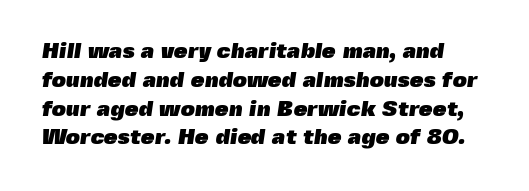
Decoration check: the copy has no underline. The face used here is rendered with its standard letterfit. Thick stems and heavy bowls — unmistakably bold. The passage shown stacks its lines at a standard gap.
